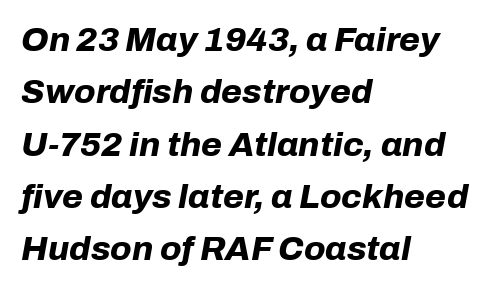
The image shows 34 px bold type, italic (leaning right); set left-aligned, normal line spacing (1.54x), normal letter spacing, not underlined; low stroke contrast and a medium x-height.
